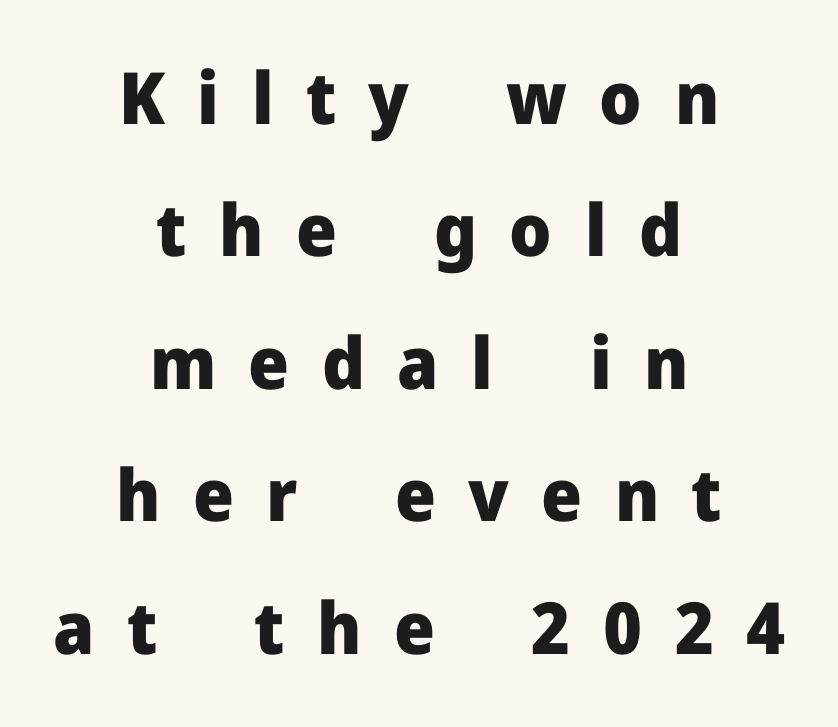
The image shows 72 px heavy sans-serif type, upright; set centered, line spacing 1.84x, unusually wide letter spacing (+0.45 em), not underlined; low stroke contrast and a medium x-height.
